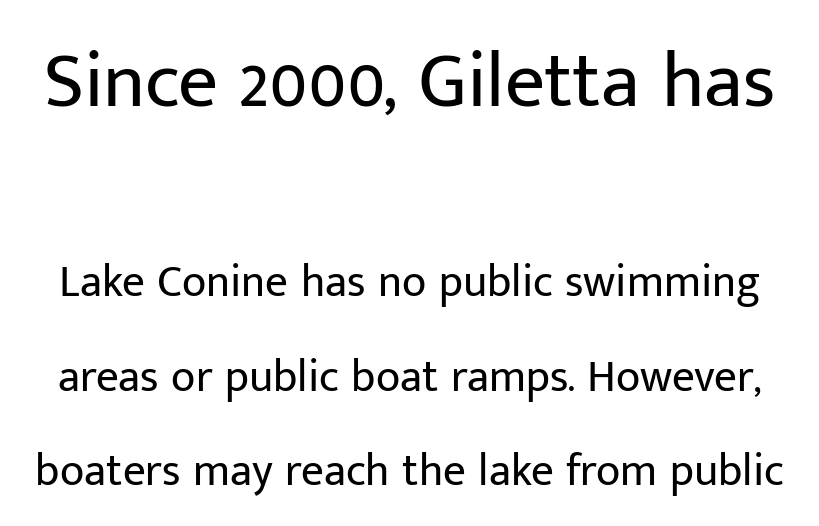
{"serif": "no", "italic": "no", "bold": "no", "weight": "regular", "width": "normal", "stroke_contrast": "low", "x_height": "medium", "monospaced": "no", "underline": "no", "line_spacing": "loose", "line_spacing_ratio": 2.1, "letter_spacing": "normal", "letter_spacing_em": 0.0, "larger_block": "first", "size_ratio": 1.76, "glyph_px": 79}
